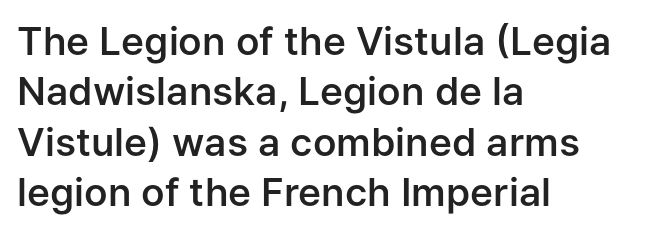
The sample has been set in demibold, a notch under bold. Note: no serifs on the glyphs. The letters advance in unequal steps, a hallmark of proportional type. Underlining? Definitely not there. You could call the tracking neutral — neither tight nor loose. These lines sit exactly where default settings would place them.
